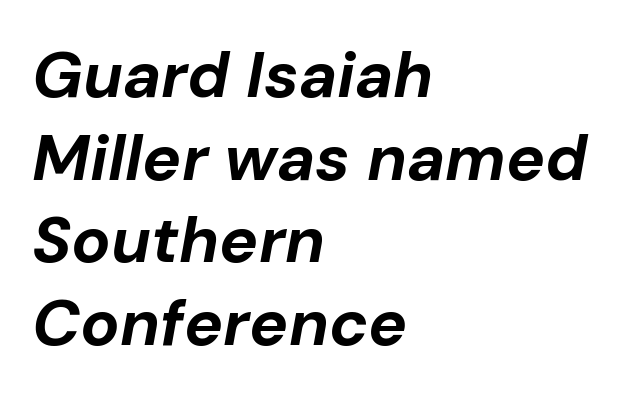
{"italic": "yes", "lean": "right", "slant_degrees": 10, "bold": "yes", "weight": "bold", "width": "normal", "stroke_contrast": "low", "x_height": "medium", "monospaced": "no", "underline": "no", "align": "left", "line_spacing": "normal", "line_spacing_ratio": 1.27, "letter_spacing": "normal", "letter_spacing_em": 0.0, "glyph_px": 65}
